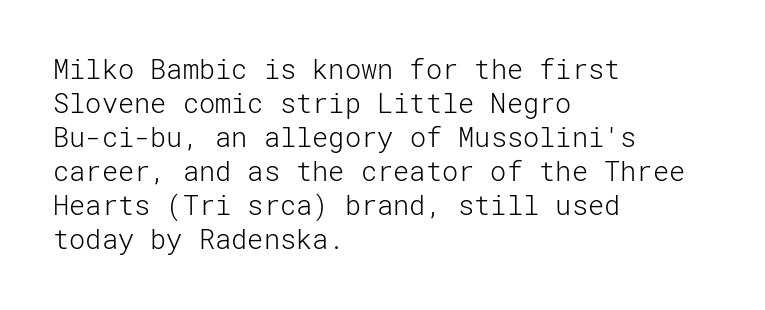
{"italic": "no", "bold": "no", "underline": "no", "align": "left", "line_spacing": "normal", "line_spacing_ratio": 1.26, "letter_spacing": "normal", "letter_spacing_em": 0.0, "glyph_px": 27}
